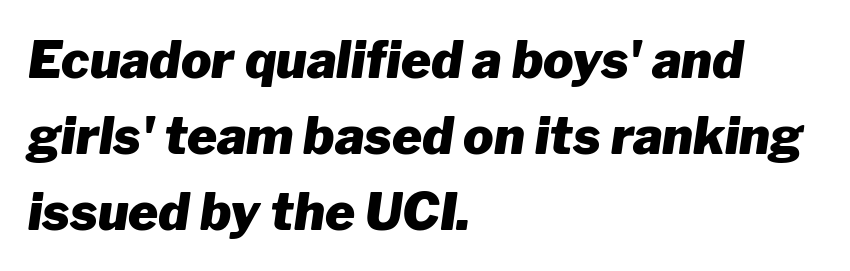
The image shows 51 px heavy type, italic (leaning right); set left-aligned, normal line spacing (1.49x), normal letter spacing, not underlined; low stroke contrast and a medium x-height.
